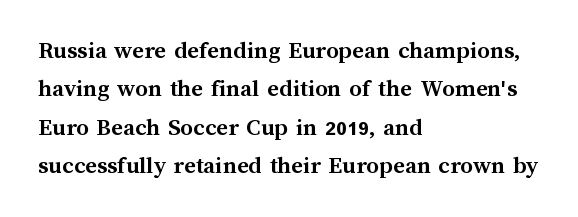
The image shows 25 px bold type, upright; set left-aligned, normal line spacing (1.54x), normal letter spacing, not underlined.
